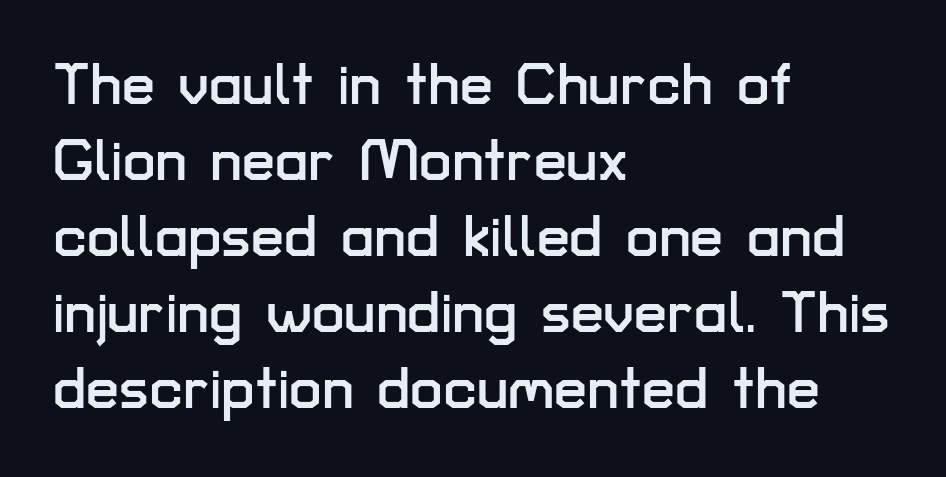
The image shows 59 px sans-serif type, upright; set left-aligned, normal line spacing (1.29x), normal letter spacing, not underlined; low stroke contrast and a medium x-height.
